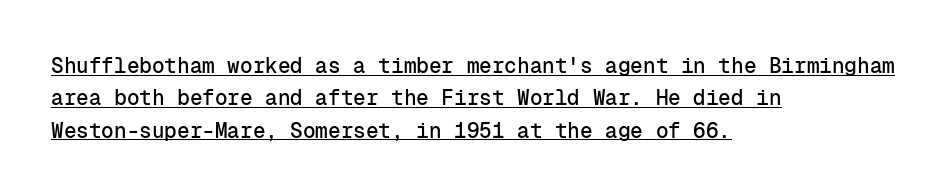
The image shows 21 px text type, upright; set left-aligned, normal line spacing (1.54x), normal letter spacing, underlined.
